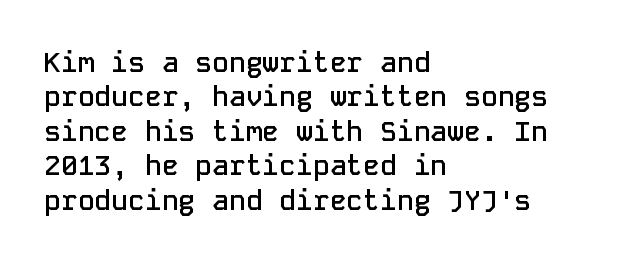
The image shows 28 px semibold sans-serif type, upright, monospaced; set left-aligned, line spacing 1.23x, normal letter spacing, not underlined; low stroke contrast and a medium x-height.
